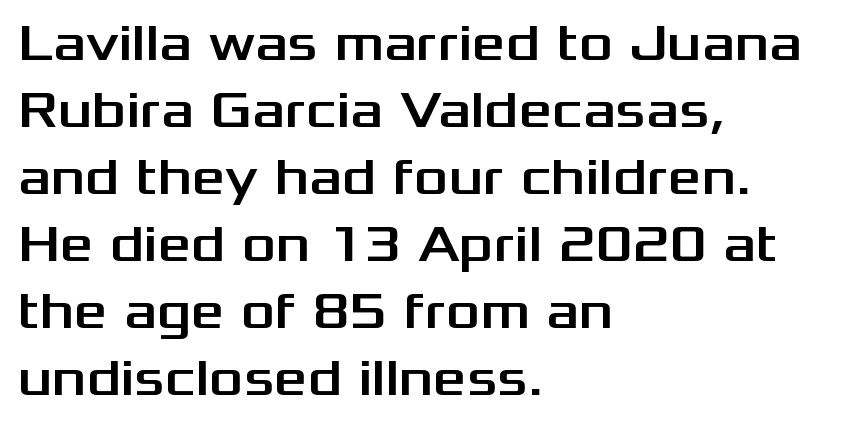
{"serif": "no", "italic": "no", "width": "wide", "stroke_contrast": "medium", "x_height": "medium", "monospaced": "no", "underline": "no", "align": "left", "line_spacing": "normal", "line_spacing_ratio": 1.29, "letter_spacing": "normal", "letter_spacing_em": 0.0, "glyph_px": 52}
